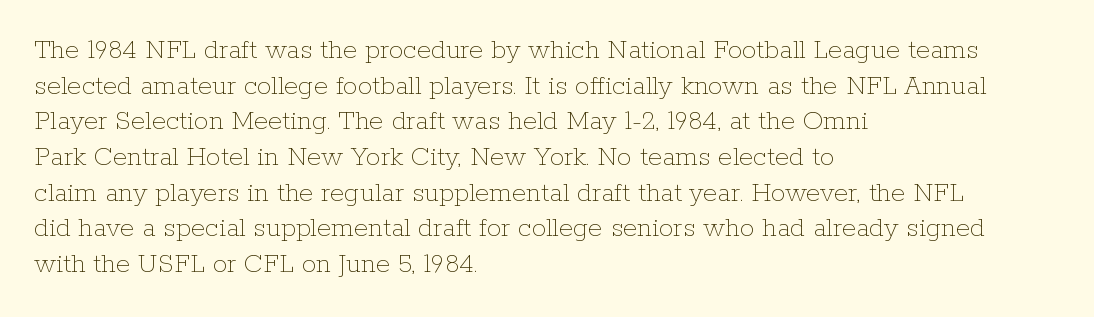
The image shows 29 px thin type, upright; set left-aligned, line spacing 1.23x, normal letter spacing, not underlined; low stroke contrast and a medium x-height.
